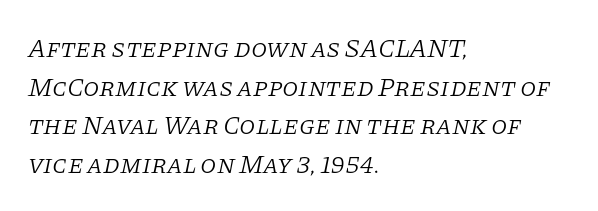
{"italic": "yes", "lean": "right", "slant_degrees": 11, "bold": "no", "underline": "no", "align": "left", "line_spacing": "normal", "line_spacing_ratio": 1.49, "letter_spacing": "normal", "letter_spacing_em": 0.0, "glyph_px": 26}
